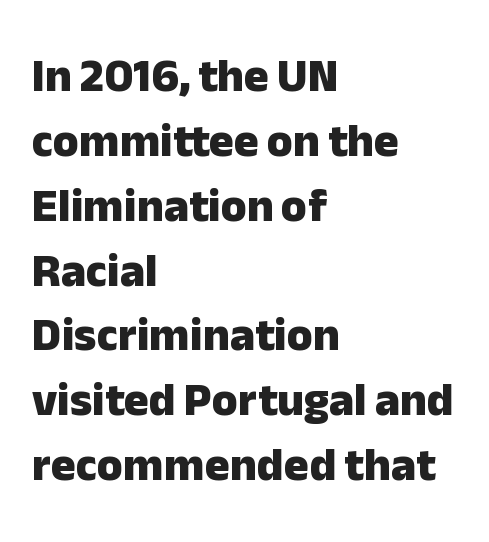
The image shows 47 px heavy sans-serif type, upright; set left-aligned, normal line spacing (1.38x), normal letter spacing, not underlined; low stroke contrast and a medium x-height.
